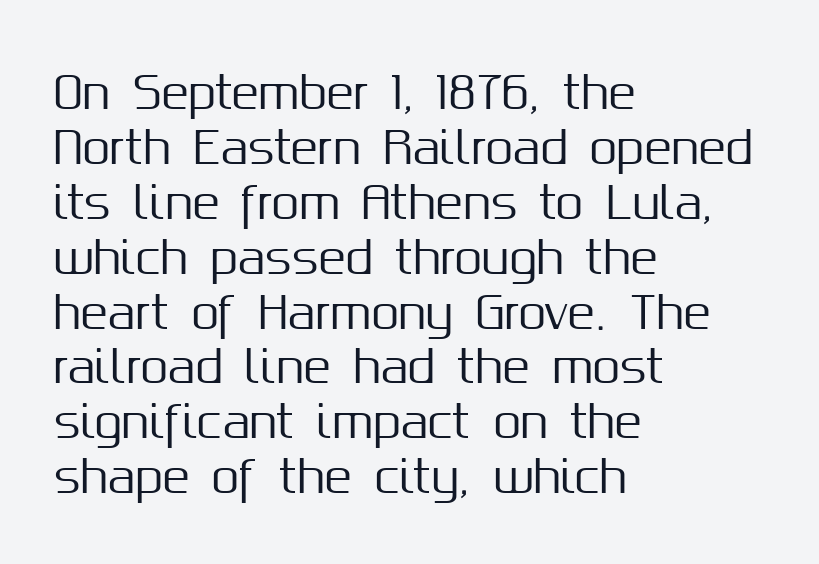
The image shows 45 px sans-serif type, upright; set left-aligned, line spacing 1.22x, normal letter spacing, not underlined; medium stroke contrast and a medium x-height.
